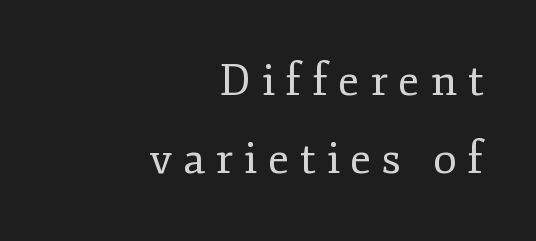
The image shows 44 px regular-weight serif type, upright; set right-aligned, line spacing 1.78x, unusually wide letter spacing (+0.24 em), not underlined; low stroke contrast and a small x-height.
